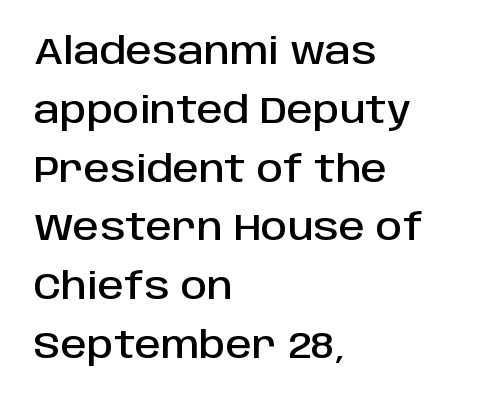
Q: Is the text italic (slanted)? A: No, it is upright.
Q: Is the typeface a serif or a sans-serif typeface? A: Sans-serif.
Q: Is the text underlined? A: No.
Q: How is the paragraph aligned? A: Left-aligned.
Q: Is the spacing between letters normal or unusually wide? A: Normal.
Q: Is the spacing between lines tight, normal or loose? A: Normal.
Q: Width (condensed, normal, or wide)? A: Normal.
Q: Stroke contrast? A: Low.
Q: x-height? A: Large.
Q: Monospaced? A: No.
